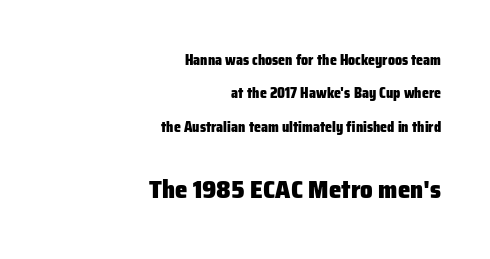
Loosely led — the rows are spread out. The later block is typeset at a bigger size than the earlier block. The space directly below the letters is spotless. Thick stems and heavy bowls — unmistakably bold.
